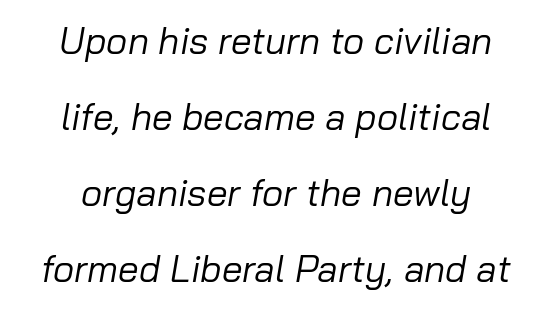
The image shows 37 px regular-weight type, italic (leaning right); set centered, loose line spacing (2.05x), normal letter spacing, not underlined; low stroke contrast and a medium x-height.
